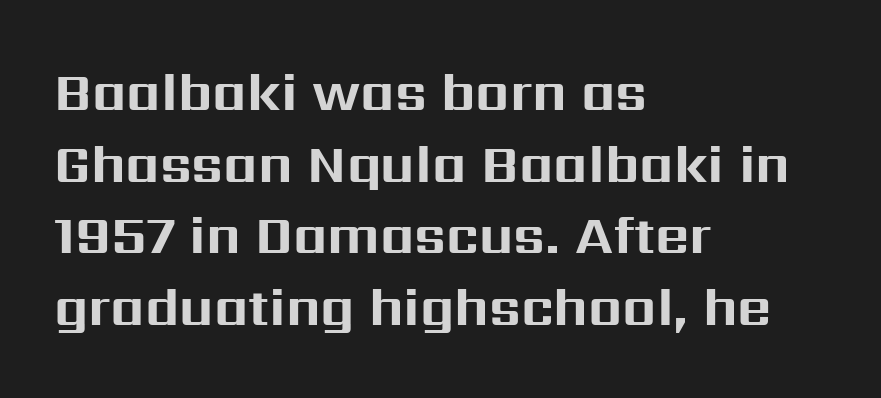
{"serif": "no", "italic": "no", "bold": "yes", "weight": "bold", "width": "normal", "stroke_contrast": "medium", "x_height": "medium", "monospaced": "no", "underline": "no", "align": "left", "line_spacing": "normal", "line_spacing_ratio": 1.35, "letter_spacing": "normal", "letter_spacing_em": 0.0, "glyph_px": 53}
